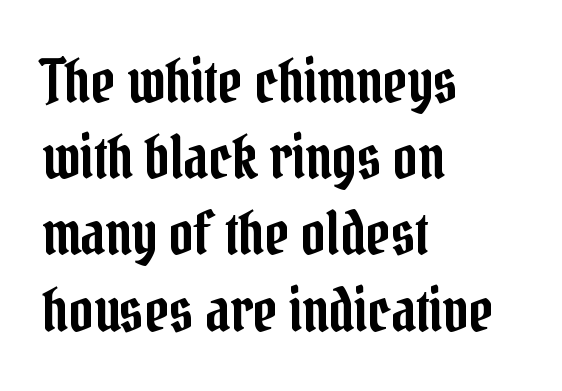
Q: Is the text italic (slanted)? A: No, it is upright.
Q: Is the typeface a serif or a sans-serif typeface? A: Serif.
Q: Is the text underlined? A: No.
Q: How is the paragraph aligned? A: Left-aligned.
Q: Is the spacing between letters normal or unusually wide? A: Normal.
Q: Is the spacing between lines tight, normal or loose? A: Normal.
Q: Width (condensed, normal, or wide)? A: Condensed.
Q: Stroke contrast? A: Low.
Q: x-height? A: Medium.
Q: Monospaced? A: No.
